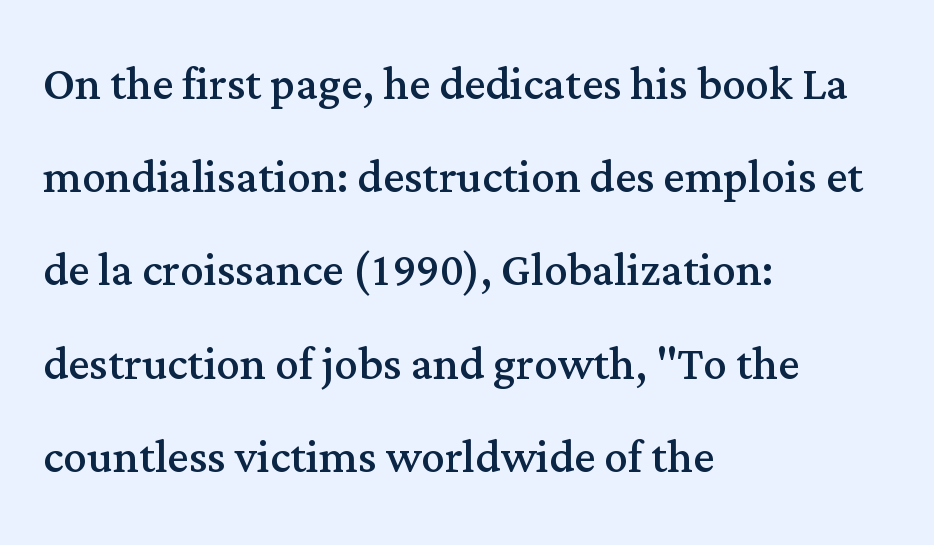
The font is comparable to plain body text, perhaps lighter. Typographically, this falls in the serif category. A typesetter would call this leading conventional body-copy spacing. Horizontally, the lines are justified to the leading edge only. These lines are rendered in a variable-pitch font.
